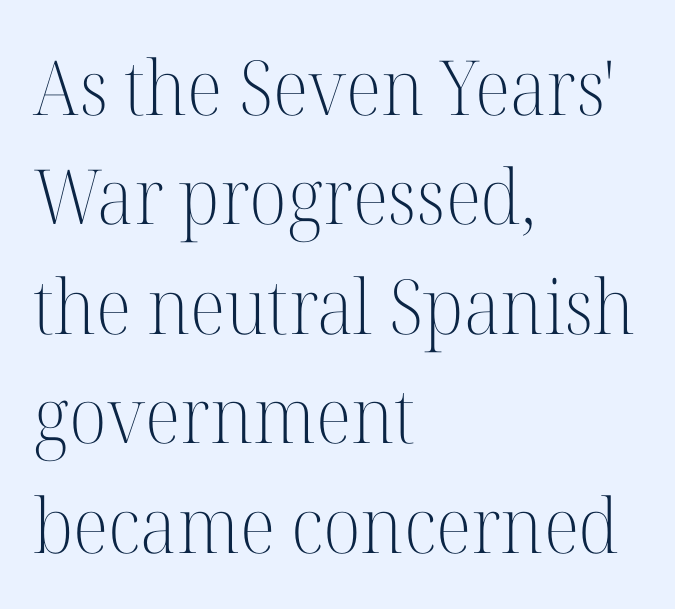
The image shows 76 px light serif type, upright; set left-aligned, normal line spacing (1.44x), normal letter spacing, not underlined; high stroke contrast and a medium x-height.
